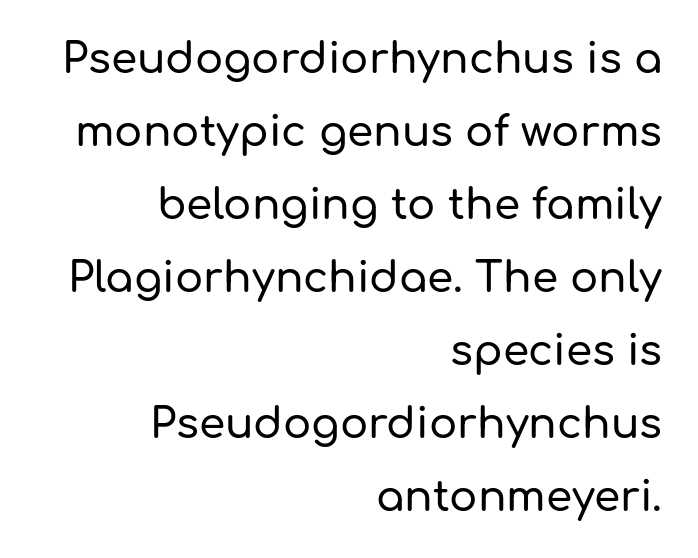
{"serif": "no", "italic": "no", "width": "normal", "stroke_contrast": "low", "x_height": "medium", "monospaced": "no", "underline": "no", "align": "right", "line_spacing_ratio": 1.74, "letter_spacing": "normal", "letter_spacing_em": 0.0, "glyph_px": 42}
